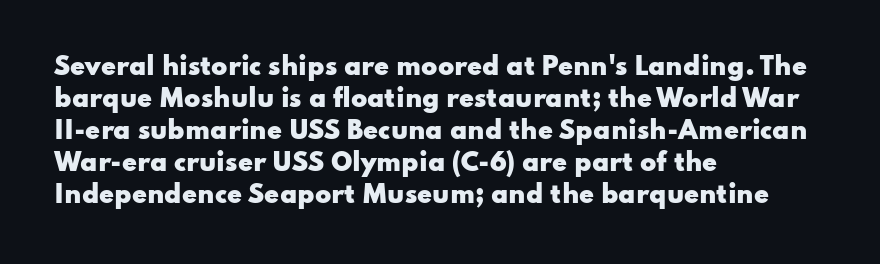
{"italic": "no", "bold": "yes", "underline": "no", "align": "left", "line_spacing": "normal", "line_spacing_ratio": 1.33, "letter_spacing": "normal", "letter_spacing_em": 0.0, "glyph_px": 24}
